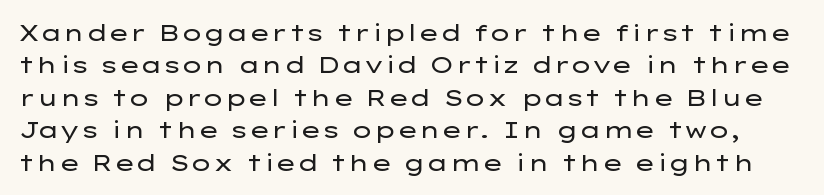
{"italic": "no", "bold": "no", "underline": "no", "line_spacing": "normal", "line_spacing_ratio": 1.41, "letter_spacing": "normal", "letter_spacing_em": 0.0, "glyph_px": 23}
